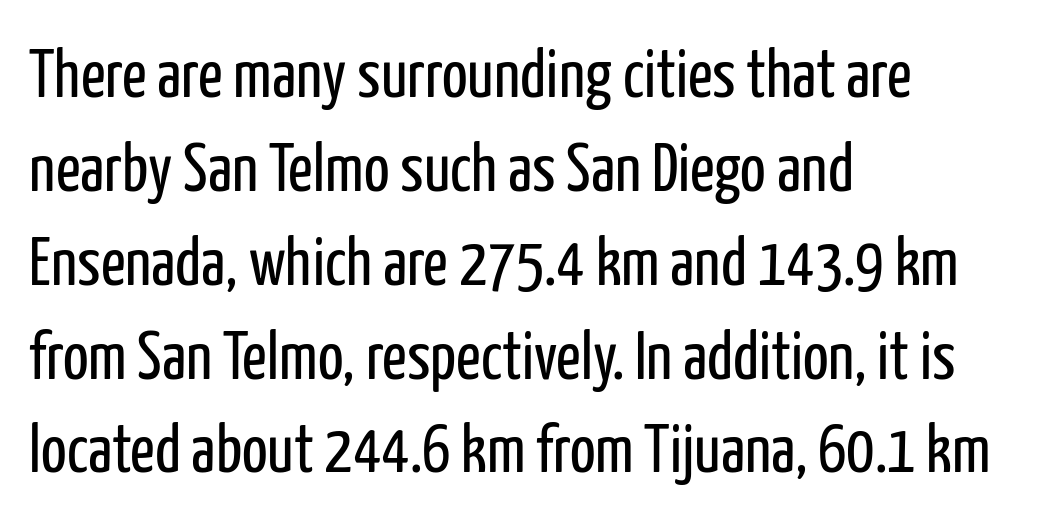
The image shows 68 px regular-weight, condensed sans-serif type, upright; set left-aligned, normal line spacing (1.38x), normal letter spacing, not underlined; low stroke contrast and a medium x-height.
